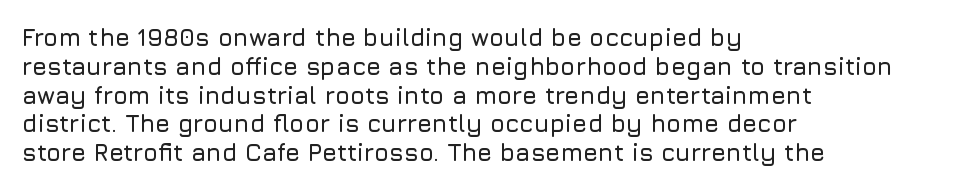
In CSS terms this would be text-align: left. The letters stand upright; this is a roman face. Underlining? Definitely not there. These lines keep a tight, regular rhythm from letter to letter.
